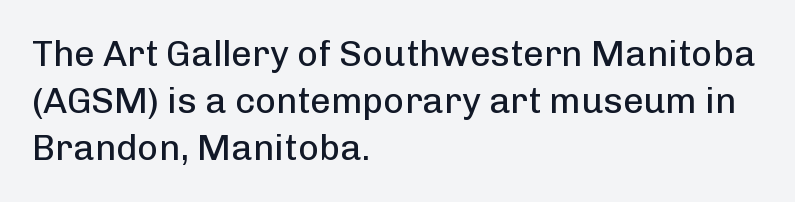
{"serif": "no", "italic": "no", "bold": "no", "weight": "regular", "width": "normal", "stroke_contrast": "low", "x_height": "medium", "monospaced": "no", "underline": "no", "align": "left", "line_spacing": "normal", "line_spacing_ratio": 1.31, "letter_spacing": "normal", "letter_spacing_em": 0.0, "glyph_px": 36}
